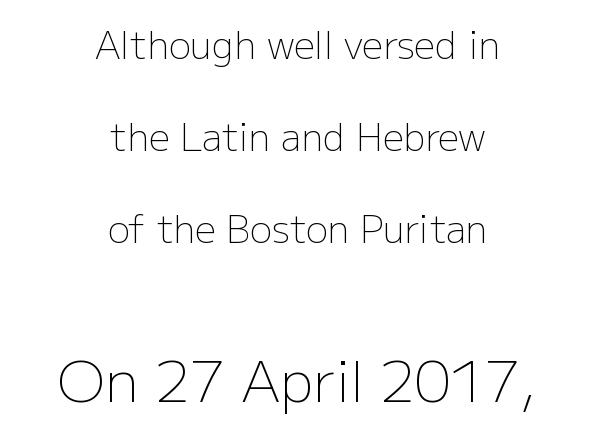
The image shows 56 px light sans-serif type, upright; set centered, loose line spacing (2.49x), normal letter spacing, not underlined; the second (bottom) block is 1.51x larger; low stroke contrast and a medium x-height.
